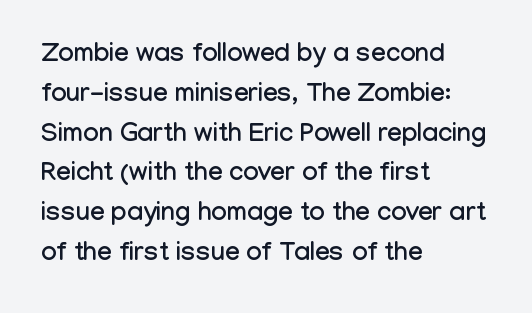
The image shows 26 px text type, upright; set left-aligned, normal line spacing (1.53x), normal letter spacing, not underlined.
